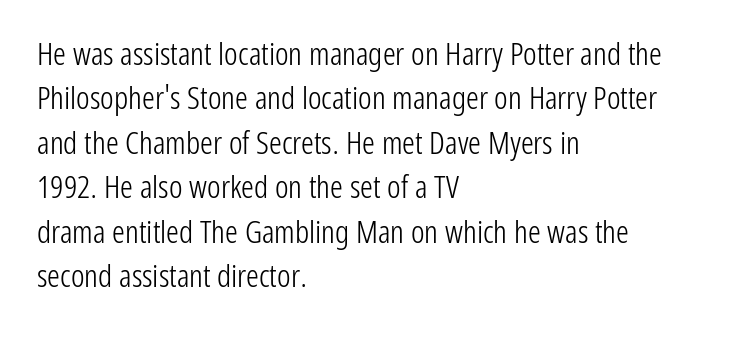
Q: Is the text bold? A: No.
Q: Is the text italic (slanted)? A: No, it is upright.
Q: Is the typeface a serif or a sans-serif typeface? A: Sans-serif.
Q: Is the text underlined? A: No.
Q: How is the paragraph aligned? A: Left-aligned.
Q: Is the spacing between letters normal or unusually wide? A: Normal.
Q: Is the spacing between lines tight, normal or loose? A: Normal.
Q: Width (condensed, normal, or wide)? A: Condensed.
Q: Stroke contrast? A: Low.
Q: x-height? A: Medium.
Q: Monospaced? A: No.
